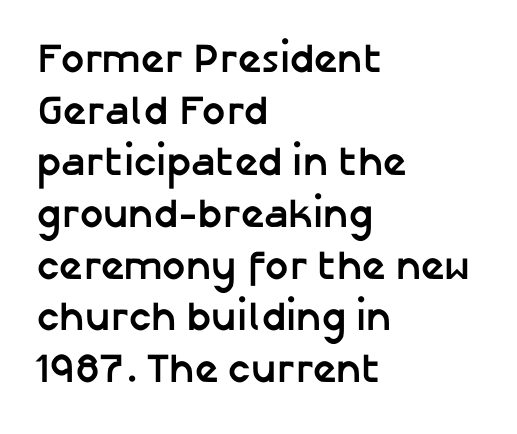
Q: Is the text bold? A: Yes.
Q: Is the text italic (slanted)? A: No, it is upright.
Q: Is the typeface a serif or a sans-serif typeface? A: Sans-serif.
Q: Is the text underlined? A: No.
Q: How is the paragraph aligned? A: Left-aligned.
Q: Is the spacing between letters normal or unusually wide? A: Normal.
Q: Is the spacing between lines tight, normal or loose? A: Normal.
Q: Width (condensed, normal, or wide)? A: Normal.
Q: Stroke contrast? A: Low.
Q: x-height? A: Medium.
Q: Monospaced? A: No.
